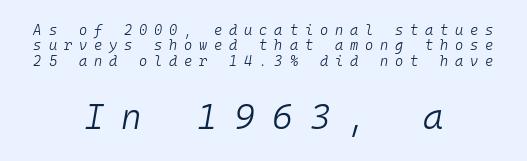
The image shows 35 px light type, italic (leaning right), monospaced; set centered, tight line spacing (1.1x), unusually wide letter spacing (+0.49 em), not underlined; the second (bottom) block is 2.5x larger; low stroke contrast and a medium x-height.
